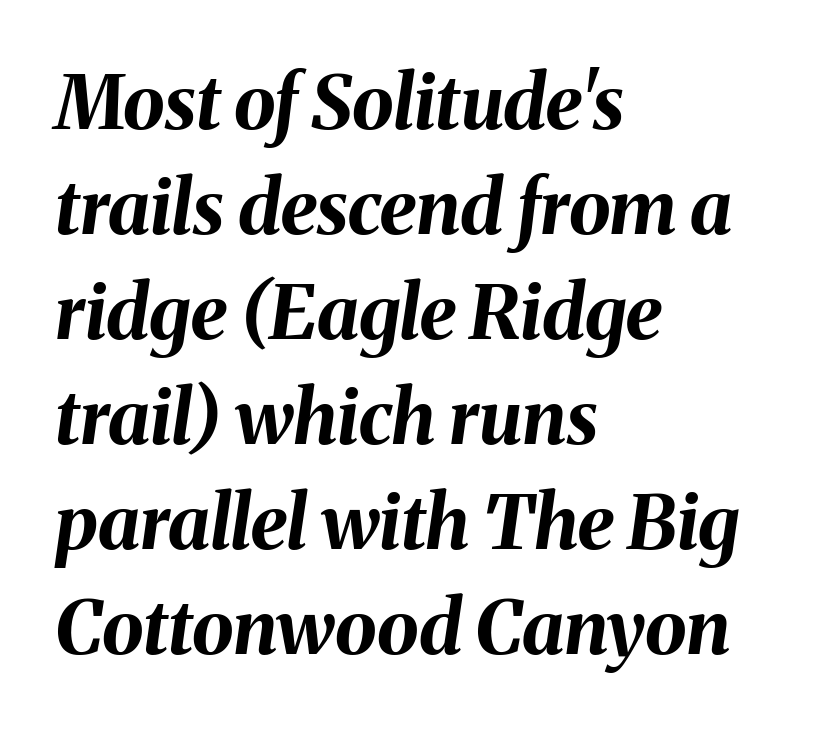
The image shows 75 px bold type, italic (leaning right); set left-aligned, normal line spacing (1.4x), normal letter spacing, not underlined; medium stroke contrast and a medium x-height.
